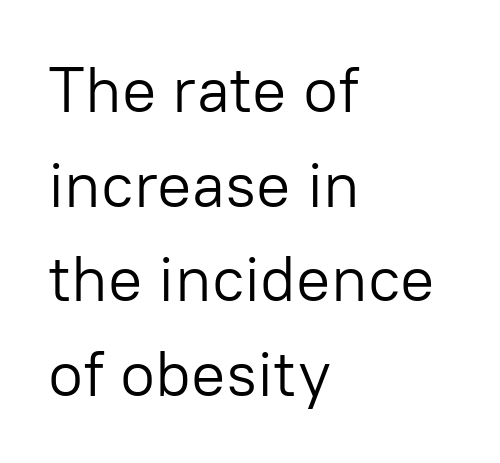
The string is rendered with underlining switched off. The passage is arranged the way most books set body copy — flush left. The letters advance in unequal steps, a hallmark of proportional type. Default kerning and tracking; the words read as compact shapes.
